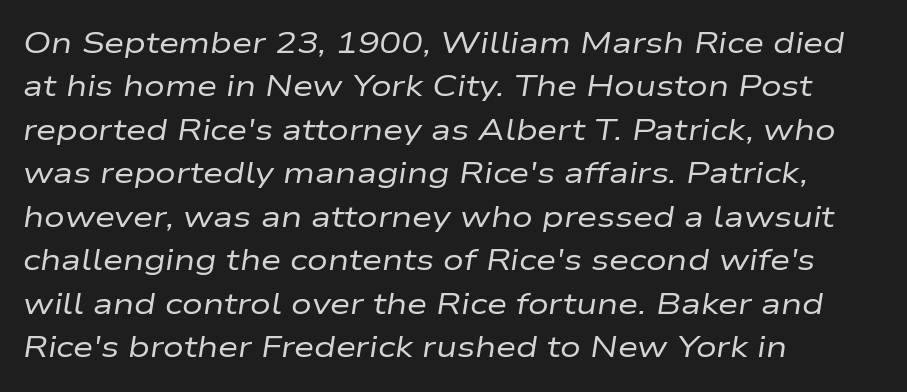
Q: Is the text bold? A: No.
Q: Is the text italic (slanted)? A: Yes, it leans right by about 9 degrees.
Q: Is the text underlined? A: No.
Q: How is the paragraph aligned? A: Left-aligned.
Q: Is the spacing between letters normal or unusually wide? A: Normal.
Q: Is the spacing between lines tight, normal or loose? A: Normal.
Q: Width (condensed, normal, or wide)? A: Wide.
Q: Stroke contrast? A: Low.
Q: x-height? A: Medium.
Q: Monospaced? A: No.
